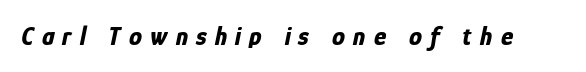
{"italic": "yes", "lean": "right", "slant_degrees": 12, "bold": "yes", "underline": "no", "letter_spacing": "wide", "letter_spacing_em": 0.32, "glyph_px": 26}
